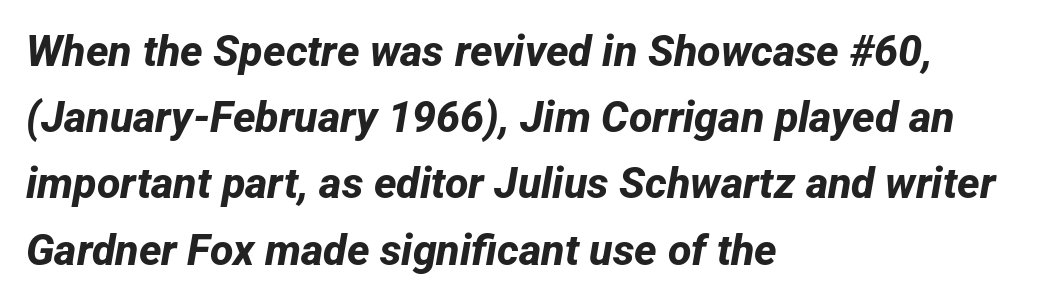
Here the designer chose a conventional face with non-uniform glyph widths. The horizontal fit of the characters is conventional and even. What's the leading like? Ordinary, nothing unusual. Nothing sits at the stroke ends, so this counts as sans-serif.
